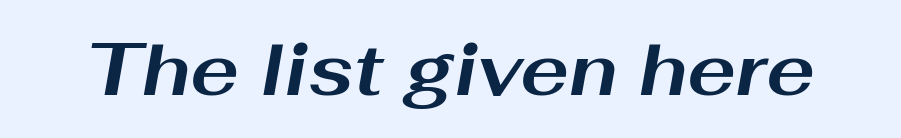
The image shows 73 px bold, wide type, italic (leaning right); set normal letter spacing, not underlined; medium stroke contrast and a medium x-height.
